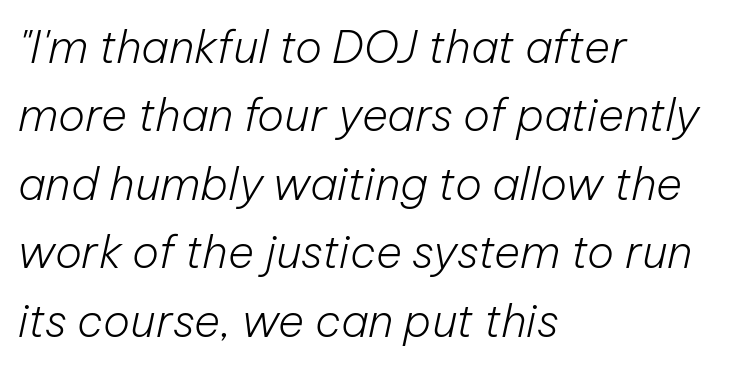
Rows of type keep a routine distance in the vertical direction. The passage is arranged the way most books set body copy — flush left. The weight would be labelled regular, book, light, or lighter still. This sample uses an oblique cut, with every glyph tilted off the vertical.
